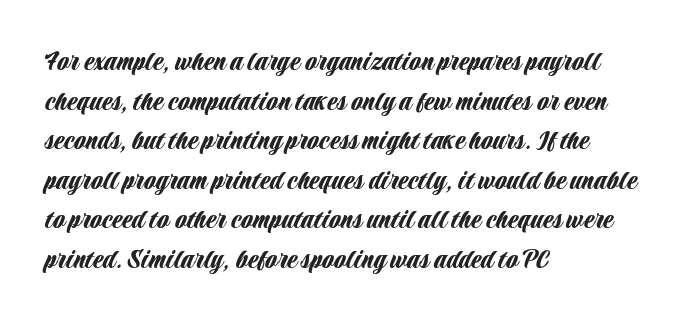
How are the letters spaced? Ordinarily, with no added tracking. A normal amount of white space separates one row of letters from the next. The compositor pushed each line to the left boundary.
